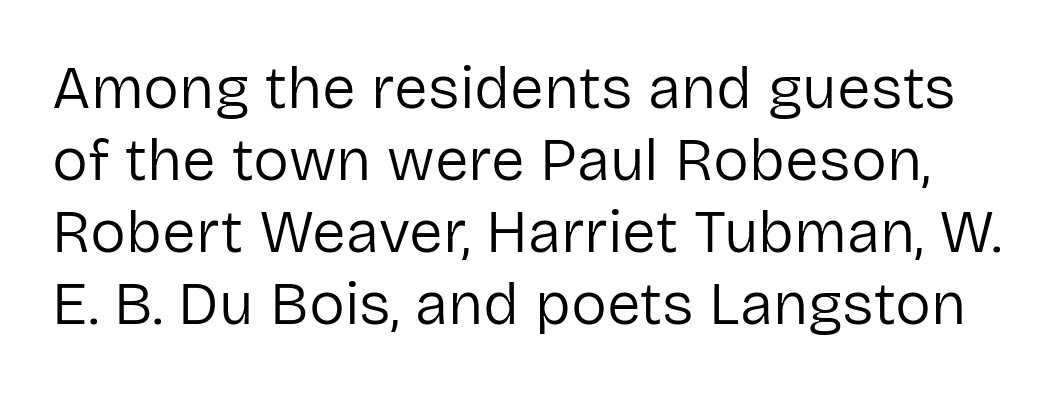
Ascenders rise straight up at ninety degrees. The passage shown is typed in a proportional face where columns would drift. Nope, no serifs anywhere on these letters. Weight class: somewhere from thin through regular.
